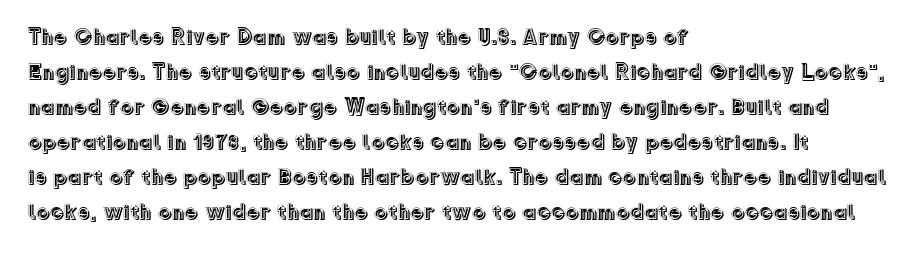
The vertical gap from one line to the next is medium. In terms of posture, this sample is upright. The ragged edge is on the right, which tells us the setting is flush left. Look at the tracking — it's just the regular setting, nothing added. Only glyphs here, with clear space below each row.
